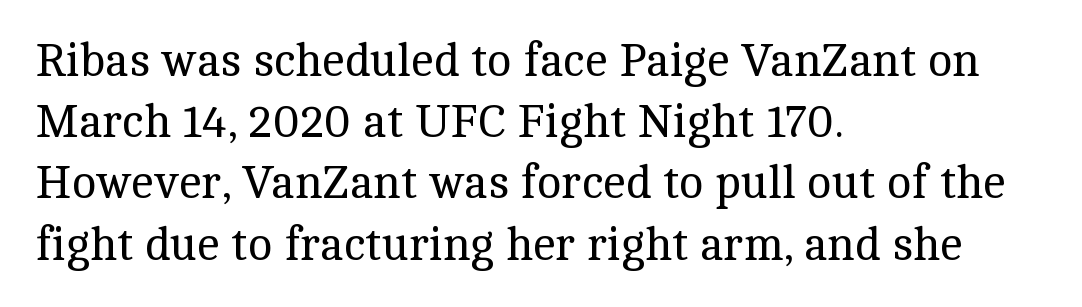
The characters display serif detailing at their extremities. Posture: straight, roman, zero tilt. The face used here is proportionally spaced, like ordinary book or web type. The type is set solid horizontally, with unmodified tracking. Unbolded letterforms with no extra heft.
